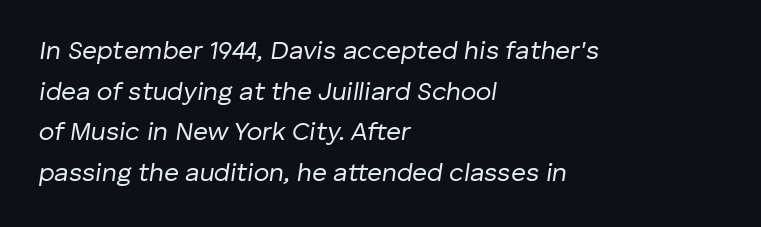
The image shows 26 px text type, italic (leaning right); set left-aligned, normal line spacing (1.56x), normal letter spacing, not underlined.
